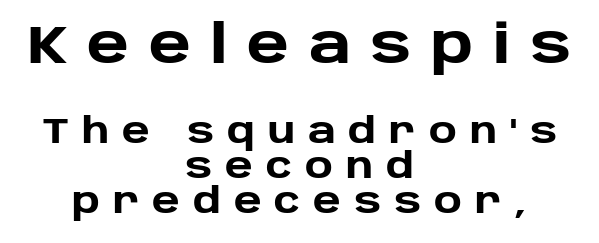
Q: Is the text bold? A: Yes.
Q: Is the text italic (slanted)? A: No, it is upright.
Q: Is the typeface a serif or a sans-serif typeface? A: Sans-serif.
Q: Is the text underlined? A: No.
Q: How is the paragraph aligned? A: Centered.
Q: Is the spacing between letters normal or unusually wide? A: Unusually wide.
Q: Is the spacing between lines tight, normal or loose? A: Tight.
Q: Which block of text is set in a larger size, the first (top) or the second (bottom)? A: The first (top) one.
Q: Width (condensed, normal, or wide)? A: Normal.
Q: Stroke contrast? A: Low.
Q: x-height? A: Large.
Q: Monospaced? A: No.
